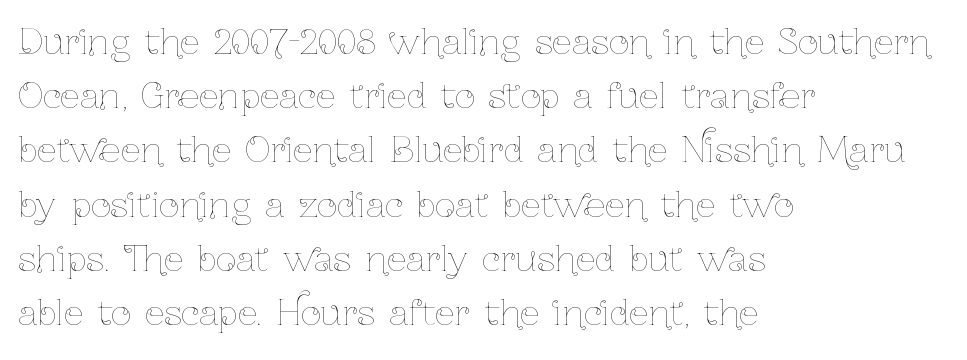
{"italic": "no", "bold": "no", "weight": "thin", "width": "condensed", "stroke_contrast": "low", "x_height": "medium", "monospaced": "no", "underline": "no", "align": "left", "line_spacing": "normal", "line_spacing_ratio": 1.55, "letter_spacing": "normal", "letter_spacing_em": 0.0, "glyph_px": 35}
